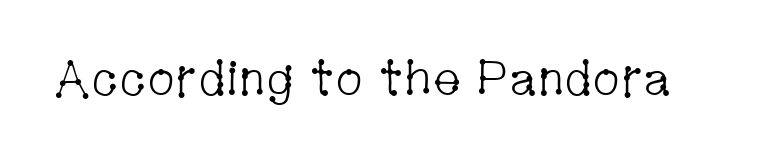
The glyphs in this specimen are seriffed. Varying glyph widths throughout — classic text-font behaviour. Quick note: not italic, upright. Stem width sits at or under what a default text font uses.
